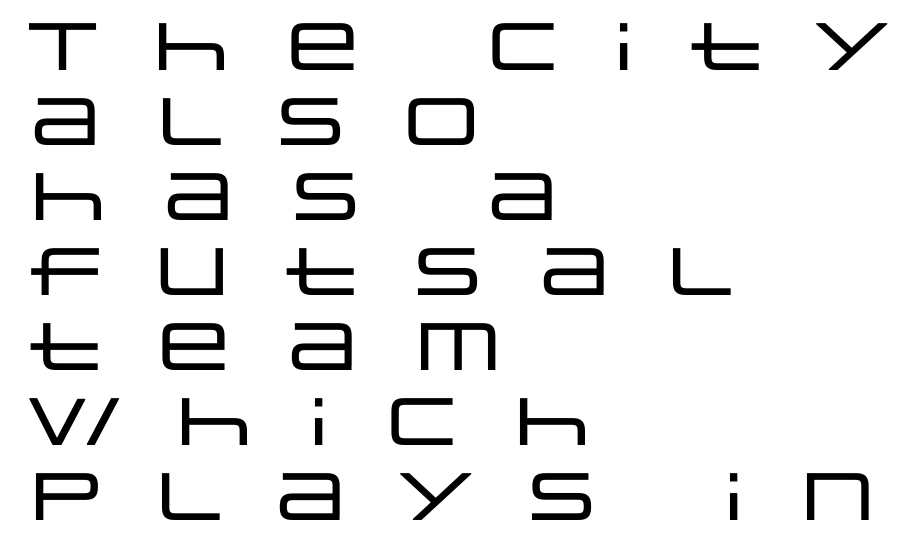
{"serif": "no", "italic": "no", "width": "wide", "stroke_contrast": "low", "x_height": "large", "monospaced": "no", "underline": "no", "align": "left", "line_spacing": "tight", "line_spacing_ratio": 1.12, "letter_spacing": "wide", "letter_spacing_em": 0.44, "glyph_px": 67}
